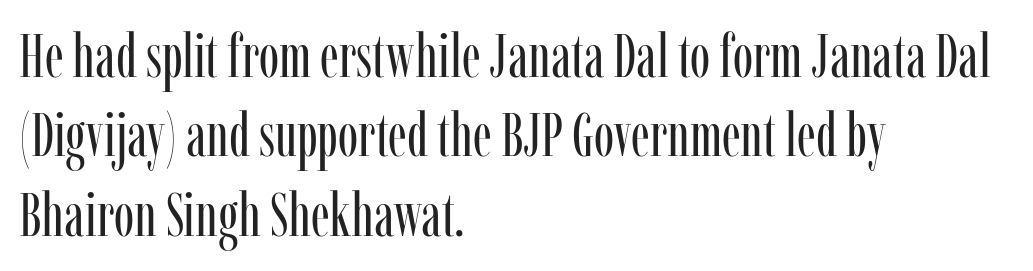
Counters stay open thanks to moderate or lighter strokes. Characters remain perfectly vertical along every line. Standard letterfit; no display-style spreading of the glyphs. Yep, those are serifs on the letters.
